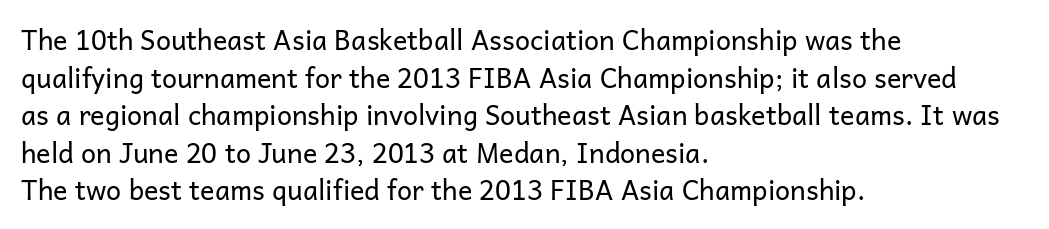
{"italic": "no", "bold": "no", "underline": "no", "align": "left", "line_spacing": "normal", "line_spacing_ratio": 1.39, "letter_spacing": "normal", "letter_spacing_em": 0.0, "glyph_px": 27}
